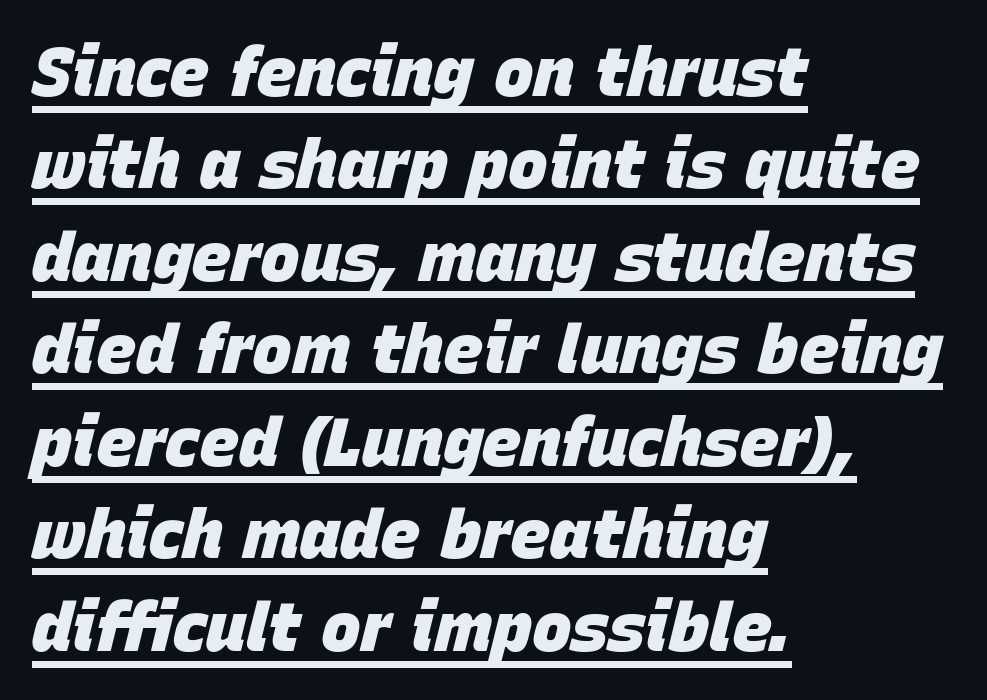
{"italic": "yes", "lean": "right", "slant_degrees": 15, "bold": "yes", "weight": "heavy", "width": "normal", "stroke_contrast": "low", "x_height": "large", "monospaced": "no", "underline": "yes", "align": "left", "line_spacing": "normal", "line_spacing_ratio": 1.38, "letter_spacing": "normal", "letter_spacing_em": 0.0, "glyph_px": 67}
